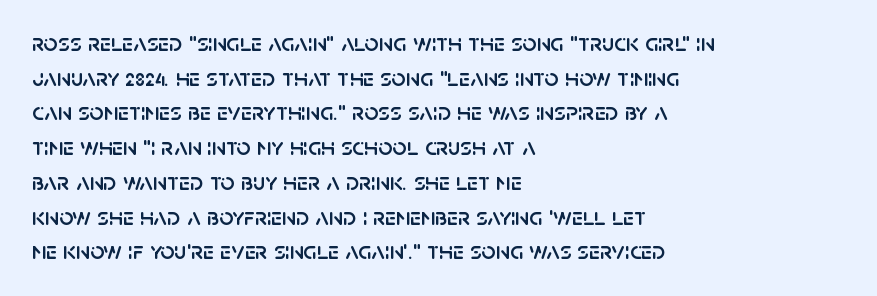
{"italic": "no", "underline": "no", "align": "left", "line_spacing": "normal", "line_spacing_ratio": 1.39, "letter_spacing": "normal", "letter_spacing_em": 0.0, "glyph_px": 25}
